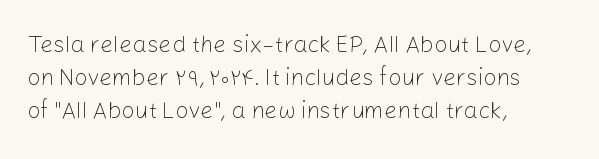
Q: Is the text bold? A: No.
Q: Is the text italic (slanted)? A: No, it is upright.
Q: Is the text underlined? A: No.
Q: How is the paragraph aligned? A: Left-aligned.
Q: Is the spacing between letters normal or unusually wide? A: Normal.
Q: Is the spacing between lines tight, normal or loose? A: Normal.
